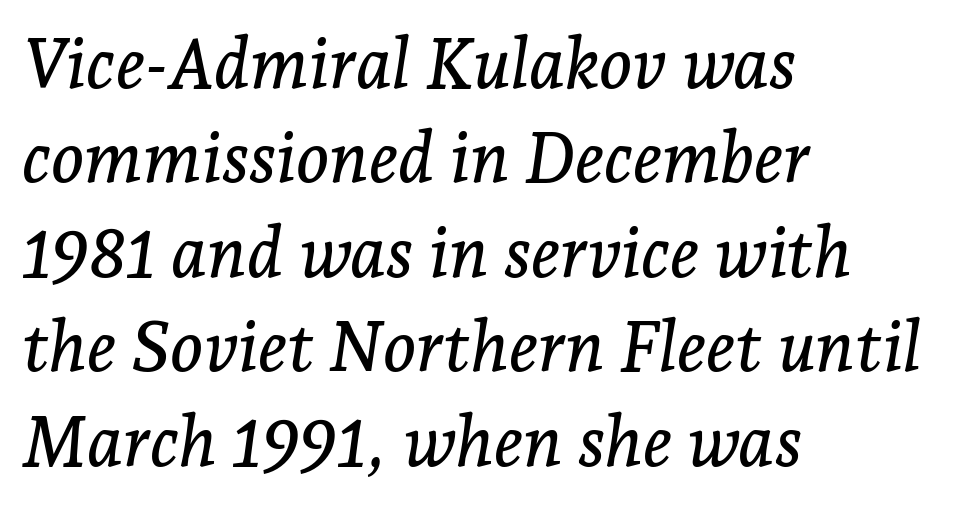
{"serif": "yes", "italic": "yes", "lean": "right", "slant_degrees": 7, "width": "normal", "stroke_contrast": "low", "x_height": "medium", "monospaced": "no", "underline": "no", "align": "left", "line_spacing": "normal", "line_spacing_ratio": 1.35, "letter_spacing": "normal", "letter_spacing_em": 0.0, "glyph_px": 70}
